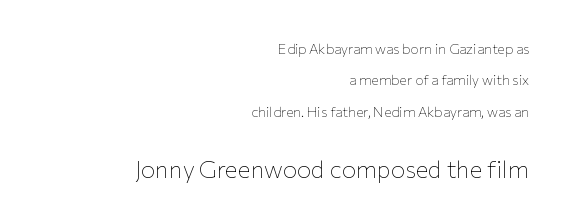
Q: Is the text bold? A: No.
Q: Is the text italic (slanted)? A: No, it is upright.
Q: Is the text underlined? A: No.
Q: How is the paragraph aligned? A: Right-aligned.
Q: Is the spacing between letters normal or unusually wide? A: Normal.
Q: Is the spacing between lines tight, normal or loose? A: Loose.
Q: Which block of text is set in a larger size, the first (top) or the second (bottom)? A: The second (bottom) one.
